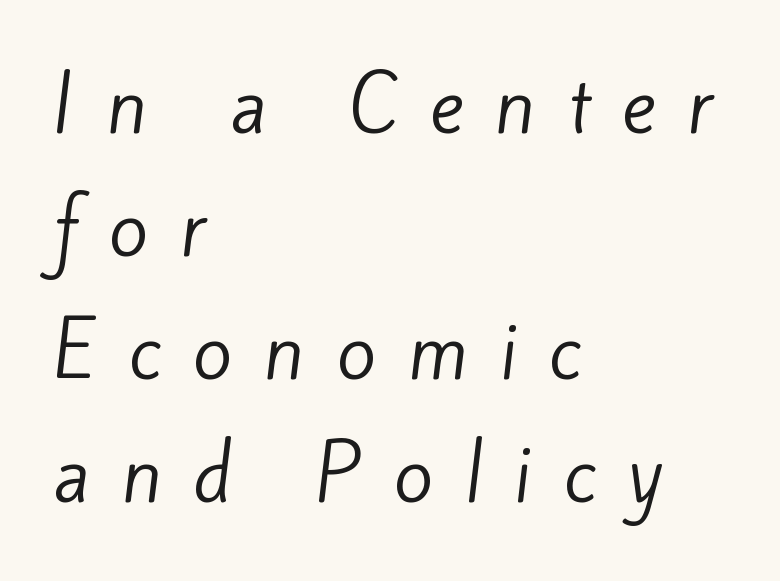
The image shows 72 px regular-weight sans-serif type; set left-aligned, line spacing 1.71x, unusually wide letter spacing (+0.44 em), not underlined; low stroke contrast and a small x-height.
